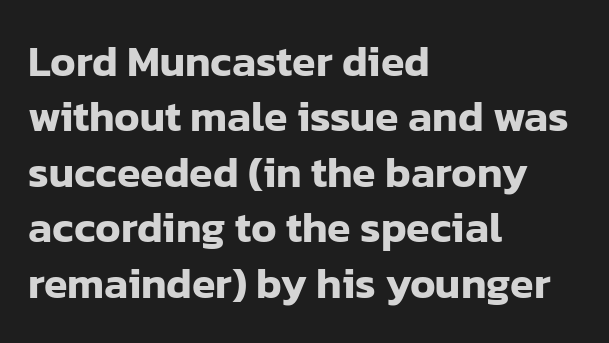
The image shows 43 px sans-serif type, upright; set left-aligned, normal line spacing (1.29x), normal letter spacing, not underlined; low stroke contrast and a medium x-height.
